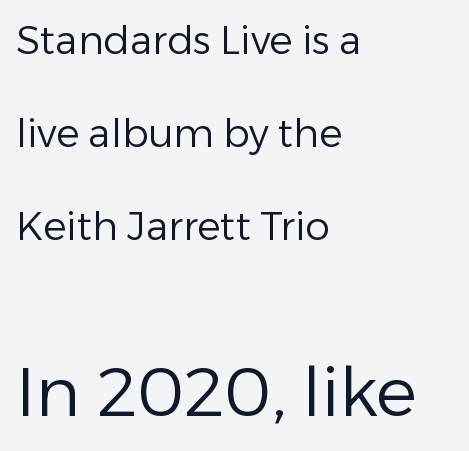
{"serif": "no", "italic": "no", "bold": "no", "weight": "regular", "width": "normal", "stroke_contrast": "low", "x_height": "medium", "monospaced": "no", "underline": "no", "align": "left", "line_spacing": "loose", "line_spacing_ratio": 2.39, "letter_spacing": "normal", "letter_spacing_em": 0.0, "larger_block": "second", "size_ratio": 1.74, "glyph_px": 68}
